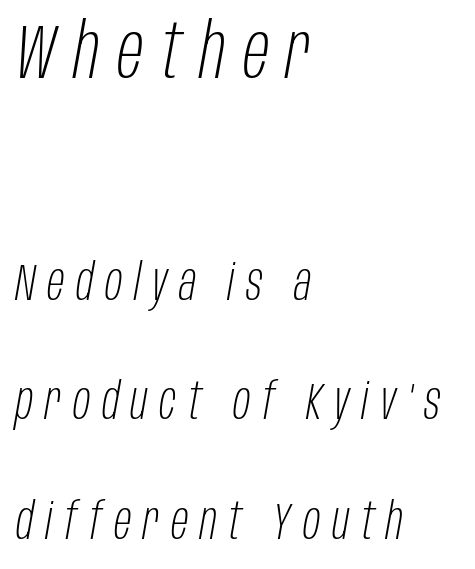
Q: Is the text bold? A: No.
Q: Is the text italic (slanted)? A: Yes, it leans right by about 10 degrees.
Q: Is the text underlined? A: No.
Q: How is the paragraph aligned? A: Left-aligned.
Q: Is the spacing between letters normal or unusually wide? A: Unusually wide.
Q: Is the spacing between lines tight, normal or loose? A: Loose.
Q: Which block of text is set in a larger size, the first (top) or the second (bottom)? A: The first (top) one.
Q: Width (condensed, normal, or wide)? A: Condensed.
Q: Stroke contrast? A: Low.
Q: x-height? A: Large.
Q: Monospaced? A: No.
